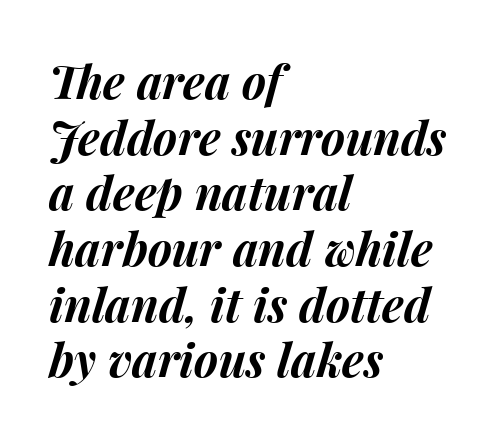
Letter spacing: default. The paragraph has a hard left edge and a soft right edge. The passage shown is emphatically bold. Underlining? Definitely not there. Compared with ordinary roman type, these characters are visibly tilted.
